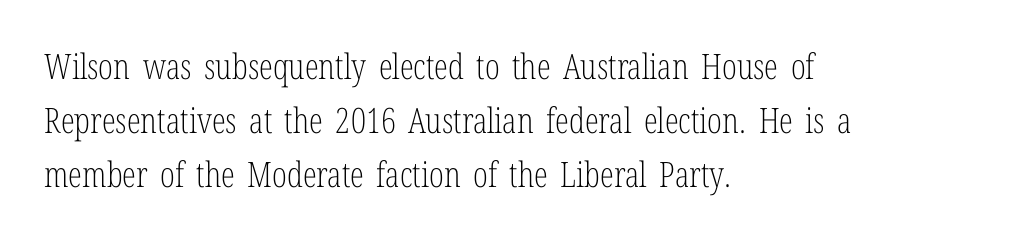
This is serif lettering, the kind often seen in printed books. Each stroke keeps to a modest, everyday thickness or less. The horizontal fit of the characters is conventional and even. Horizontal bands of white between lines are of average thickness. The letters advance in unequal steps, a hallmark of proportional type.
